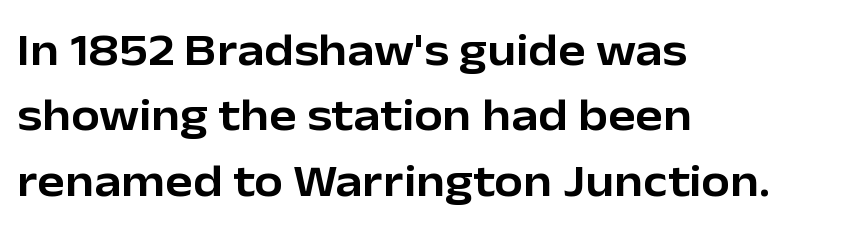
{"serif": "no", "italic": "no", "width": "normal", "stroke_contrast": "low", "x_height": "medium", "monospaced": "no", "underline": "no", "align": "left", "line_spacing": "normal", "line_spacing_ratio": 1.42, "letter_spacing": "normal", "letter_spacing_em": 0.0, "glyph_px": 46}
